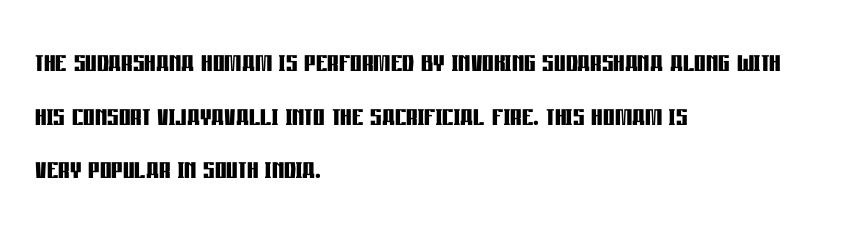
{"serif": "no", "italic": "no", "bold": "yes", "weight": "semibold", "width": "condensed", "stroke_contrast": "low", "x_height": "large", "monospaced": "no", "underline": "no", "align": "left", "line_spacing": "normal", "line_spacing_ratio": 1.49, "letter_spacing": "normal", "letter_spacing_em": 0.0, "glyph_px": 36}
